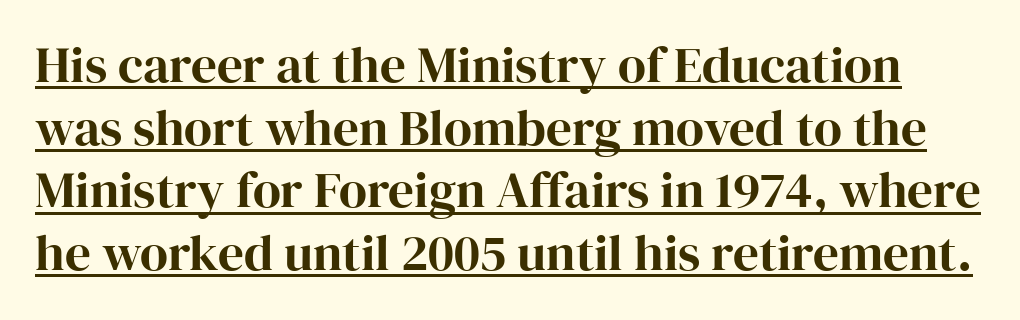
Q: Is the text italic (slanted)? A: No, it is upright.
Q: Is the typeface a serif or a sans-serif typeface? A: Serif.
Q: Is the text underlined? A: Yes.
Q: Is the spacing between letters normal or unusually wide? A: Normal.
Q: Width (condensed, normal, or wide)? A: Normal.
Q: Stroke contrast? A: High.
Q: x-height? A: Medium.
Q: Monospaced? A: No.
